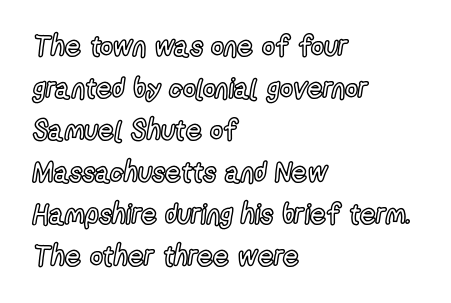
Q: Is the text italic (slanted)? A: Yes.
Q: Is the text underlined? A: No.
Q: How is the paragraph aligned? A: Left-aligned.
Q: Is the spacing between letters normal or unusually wide? A: Normal.
Q: Is the spacing between lines tight, normal or loose? A: Normal.
Q: Width (condensed, normal, or wide)? A: Condensed.
Q: x-height? A: Medium.
Q: Monospaced? A: No.
